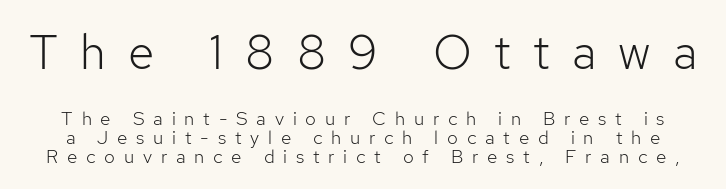
{"serif": "no", "italic": "no", "bold": "no", "weight": "light", "width": "normal", "stroke_contrast": "low", "x_height": "medium", "monospaced": "no", "underline": "no", "line_spacing": "tight", "line_spacing_ratio": 0.98, "letter_spacing": "wide", "letter_spacing_em": 0.46, "larger_block": "first", "size_ratio": 2.53, "glyph_px": 48}
